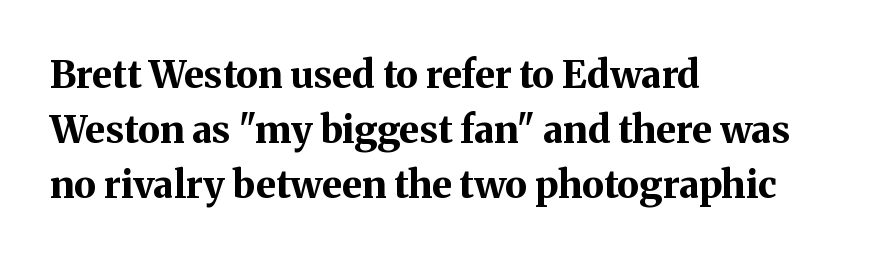
The face used here is proportionally spaced, like ordinary book or web type. Notice how descenders clear the ascenders below comfortably — that's standard leading. The strokes are fattened all the way to bold. Nobody touched the tracking dial on this one.
